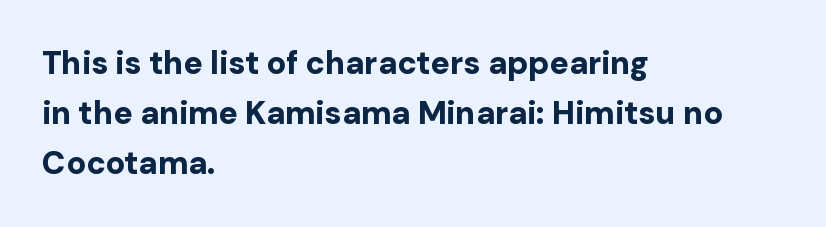
The image shows 32 px bold sans-serif type, upright; set left-aligned, normal line spacing (1.57x), normal letter spacing, not underlined; low stroke contrast and a medium x-height.
